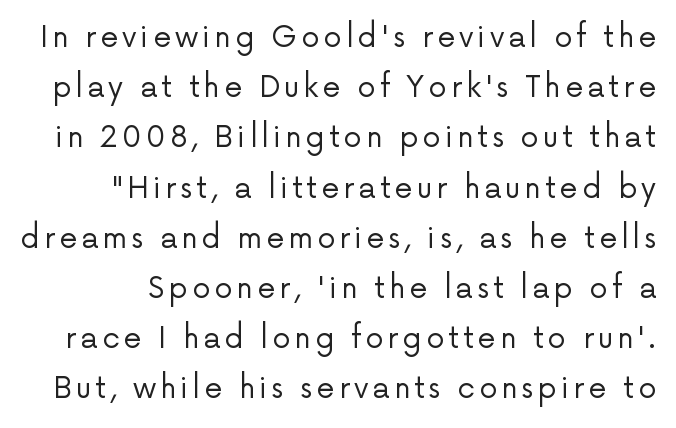
The image shows 29 px regular-weight sans-serif type, upright; set line spacing 1.73x, not underlined; low stroke contrast and a medium x-height.
